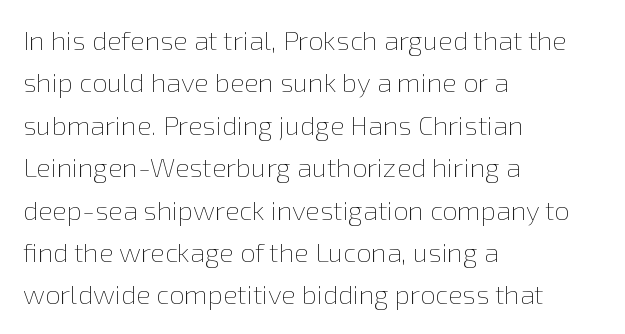
Characters follow at the spacing the type designer built in. Where is the straight margin? On the left. Weight: regular or lighter. Check the space under the baseline: it is left empty. Each new line begins a customary step beneath the previous one.
